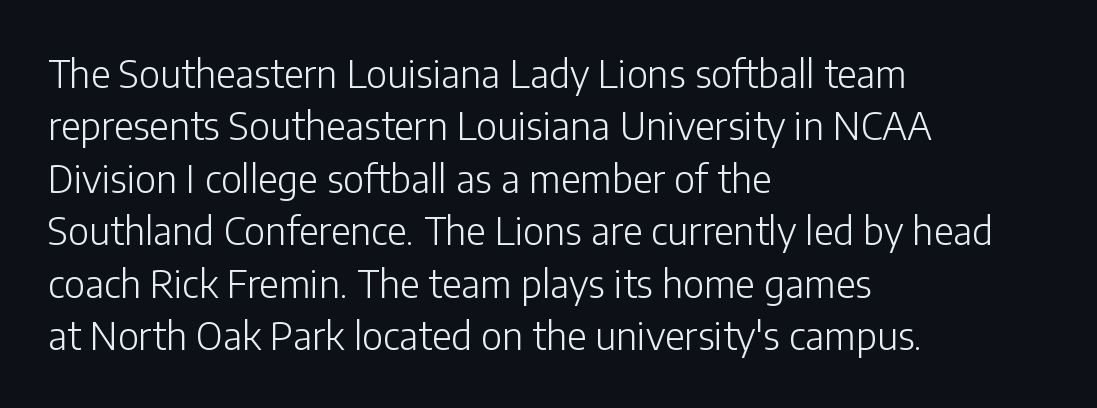
Does the copy run flush right? No — it runs flush left. The type sits square on the baseline with zero lean. Letter spacing: default. Just letters on the line, the space beneath them empty.
